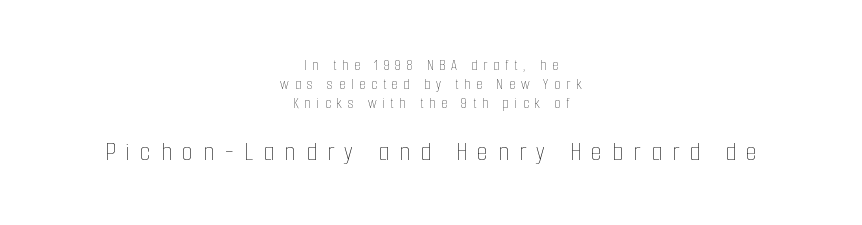
Q: Is the text bold? A: No.
Q: Is the text italic (slanted)? A: No, it is upright.
Q: Is the text underlined? A: No.
Q: How is the paragraph aligned? A: Centered.
Q: Is the spacing between letters normal or unusually wide? A: Unusually wide.
Q: Which block of text is set in a larger size, the first (top) or the second (bottom)? A: The second (bottom) one.
Q: Width (condensed, normal, or wide)? A: Condensed.
Q: Stroke contrast? A: Low.
Q: x-height? A: Medium.
Q: Monospaced? A: No.
